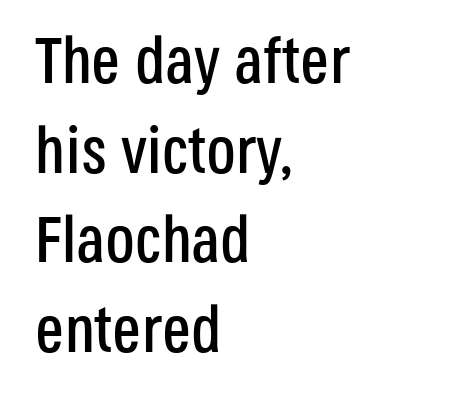
The image shows 65 px condensed sans-serif type, upright; set left-aligned, normal line spacing (1.38x), normal letter spacing, not underlined; low stroke contrast and a large x-height.
